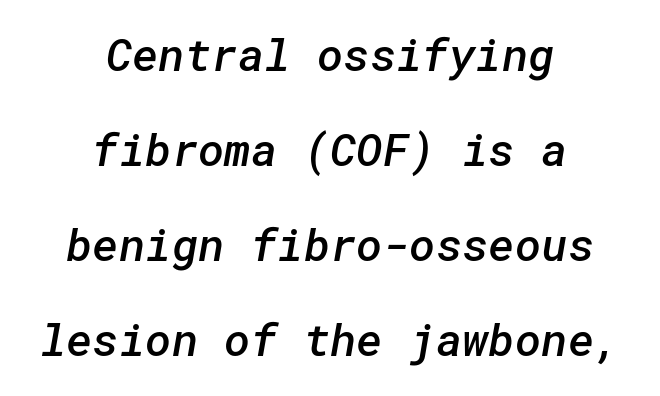
{"serif": "no", "bold": "semi", "weight": "semibold", "width": "normal", "stroke_contrast": "low", "x_height": "medium", "underline": "no", "align": "center", "line_spacing": "loose", "line_spacing_ratio": 2.11, "letter_spacing": "normal", "letter_spacing_em": 0.0, "glyph_px": 45}
